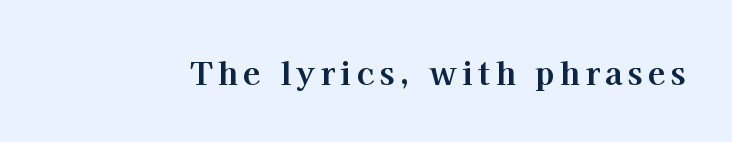
Q: Is the text bold? A: Yes.
Q: Is the text italic (slanted)? A: No, it is upright.
Q: Is the typeface a serif or a sans-serif typeface? A: Serif.
Q: Is the text underlined? A: No.
Q: Width (condensed, normal, or wide)? A: Normal.
Q: Stroke contrast? A: High.
Q: x-height? A: Medium.
Q: Monospaced? A: No.
